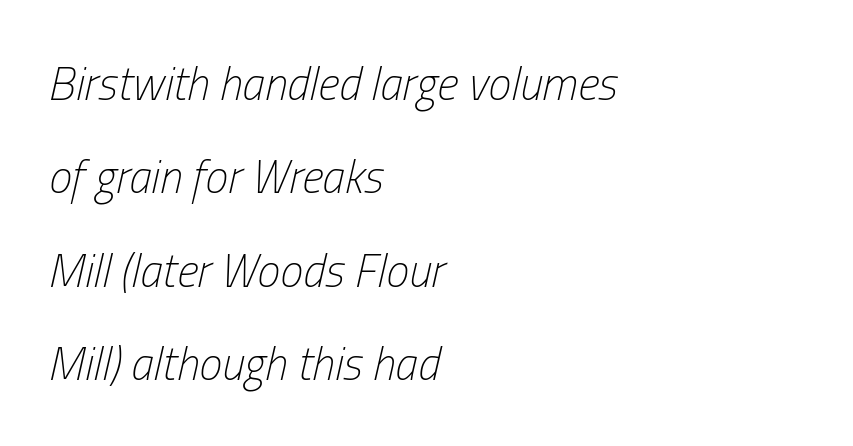
Q: Is the text bold? A: No.
Q: Is the text italic (slanted)? A: Yes, it leans right by about 13 degrees.
Q: Is the text underlined? A: No.
Q: How is the paragraph aligned? A: Left-aligned.
Q: Is the spacing between letters normal or unusually wide? A: Normal.
Q: Is the spacing between lines tight, normal or loose? A: Loose.
Q: Width (condensed, normal, or wide)? A: Condensed.
Q: Stroke contrast? A: Low.
Q: x-height? A: Medium.
Q: Monospaced? A: No.
